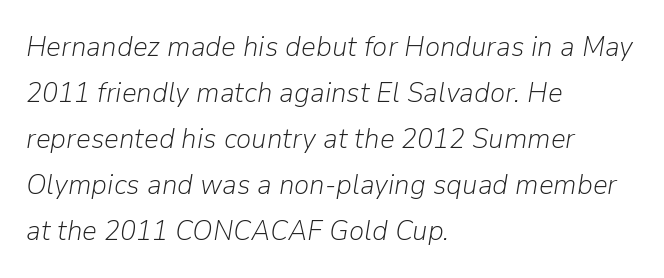
{"italic": "yes", "lean": "right", "slant_degrees": 9, "bold": "no", "weight": "light", "width": "normal", "stroke_contrast": "low", "x_height": "medium", "monospaced": "no", "underline": "no", "align": "left", "line_spacing": "normal", "line_spacing_ratio": 1.59, "letter_spacing": "normal", "letter_spacing_em": 0.0, "glyph_px": 29}
